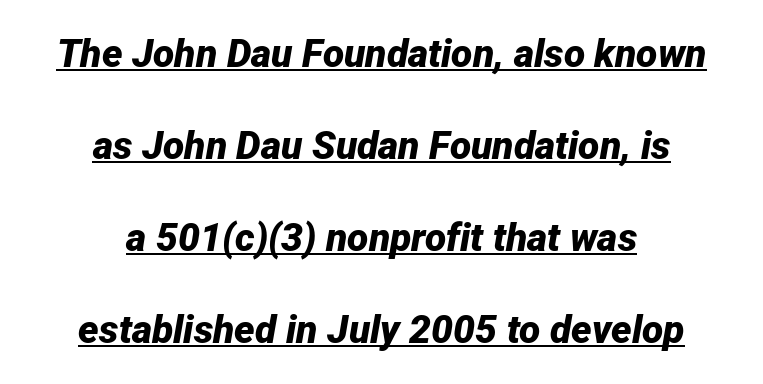
Its strokes are broad and dark, the hallmark of bold type. The typesetter has applied underlining to the passage shown. How would I describe the line gaps? Wide and relaxed. Default kerning and tracking; the words read as compact shapes.
